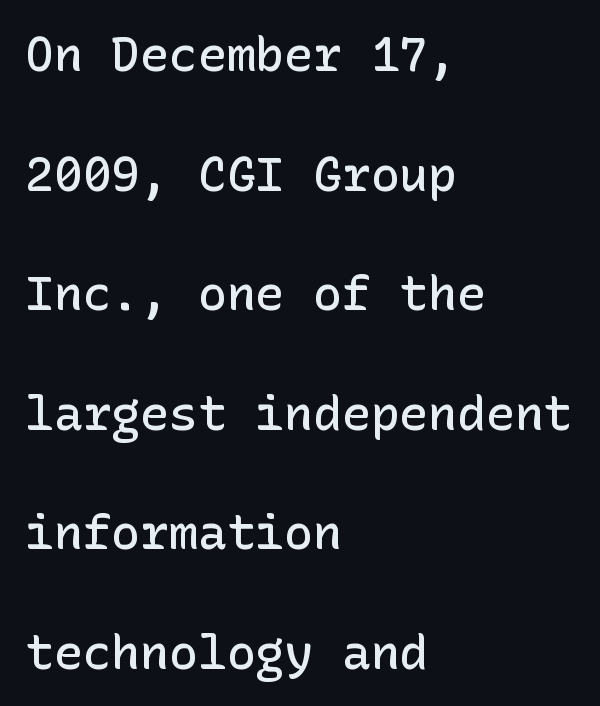
Q: Is the text bold? A: Semi-bold.
Q: Is the text italic (slanted)? A: No, it is upright.
Q: Is the typeface a serif or a sans-serif typeface? A: Sans-serif.
Q: Is the text underlined? A: No.
Q: How is the paragraph aligned? A: Left-aligned.
Q: Is the spacing between letters normal or unusually wide? A: Normal.
Q: Is the spacing between lines tight, normal or loose? A: Loose.
Q: Width (condensed, normal, or wide)? A: Normal.
Q: Stroke contrast? A: Low.
Q: x-height? A: Medium.
